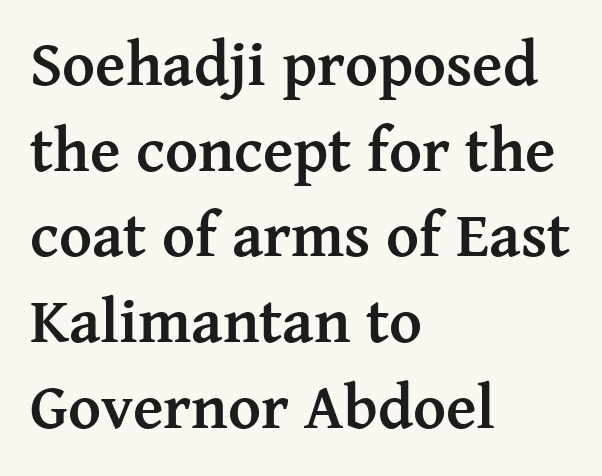
The horizontal fit of the characters is conventional and even. Check where the strokes stop: tiny serifs finish them off. Chunky letters — that's bold for sure. Quick note: interline space is typical.
